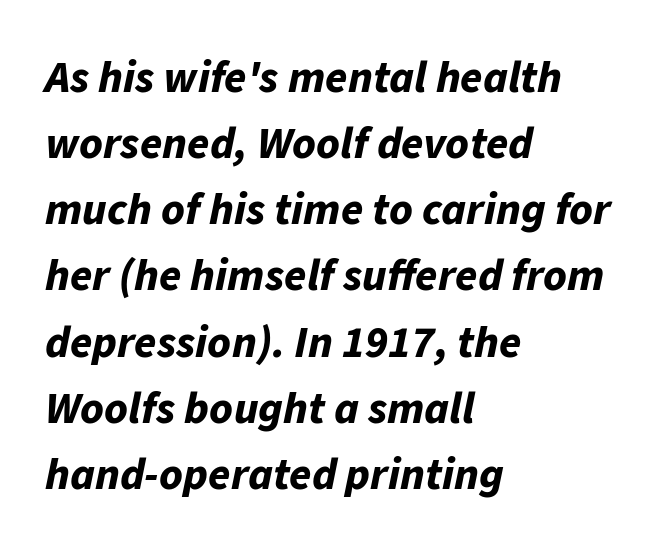
Q: Is the text bold? A: Yes.
Q: Is the text italic (slanted)? A: Yes, it leans right by about 11 degrees.
Q: Is the text underlined? A: No.
Q: How is the paragraph aligned? A: Left-aligned.
Q: Is the spacing between letters normal or unusually wide? A: Normal.
Q: Is the spacing between lines tight, normal or loose? A: Normal.
Q: Width (condensed, normal, or wide)? A: Normal.
Q: Stroke contrast? A: Low.
Q: x-height? A: Medium.
Q: Monospaced? A: No.
